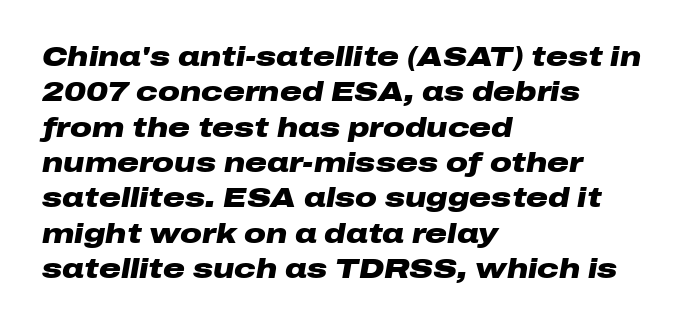
{"italic": "yes", "lean": "right", "slant_degrees": 10, "bold": "yes", "underline": "no", "align": "left", "line_spacing": "normal", "line_spacing_ratio": 1.31, "letter_spacing": "normal", "letter_spacing_em": 0.0, "glyph_px": 27}
